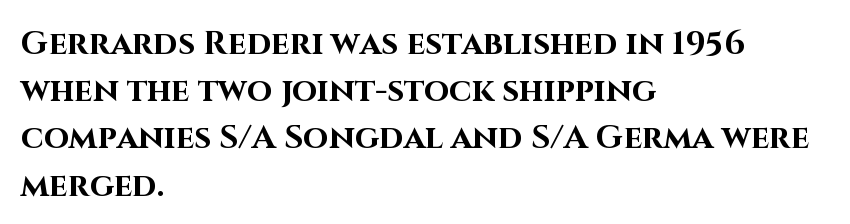
Q: Is the text bold? A: Yes.
Q: Is the text italic (slanted)? A: No, it is upright.
Q: Is the typeface a serif or a sans-serif typeface? A: Sans-serif.
Q: Is the text underlined? A: No.
Q: How is the paragraph aligned? A: Left-aligned.
Q: Is the spacing between letters normal or unusually wide? A: Normal.
Q: Is the spacing between lines tight, normal or loose? A: Normal.
Q: Width (condensed, normal, or wide)? A: Normal.
Q: Stroke contrast? A: High.
Q: x-height? A: Large.
Q: Monospaced? A: No.
